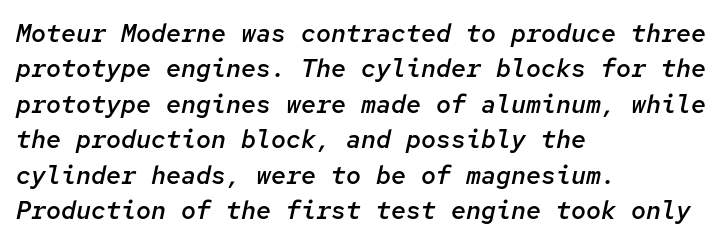
{"italic": "yes", "lean": "right", "slant_degrees": 12, "bold": "semi", "underline": "no", "align": "left", "line_spacing": "normal", "line_spacing_ratio": 1.42, "letter_spacing": "normal", "letter_spacing_em": 0.0, "glyph_px": 25}
